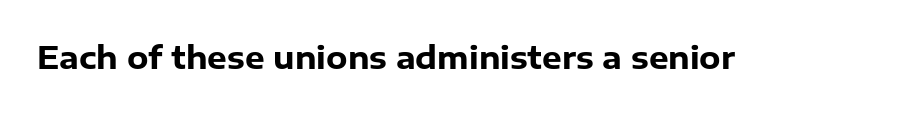
Think of a printed novel: that variable character pitch is what you see here. A roman cut, with each character standing at attention. The designer went with a sans here, leaving each stem footless. Anything drawn beneath the words? Only blank space. Characters follow at the spacing the type designer built in. The passage shown is emphatically bold.
